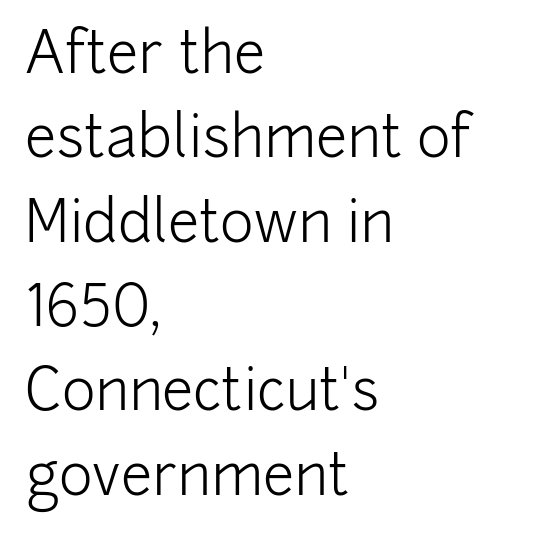
The image shows 57 px light sans-serif type, upright; set left-aligned, normal line spacing (1.48x), normal letter spacing, not underlined; low stroke contrast and a medium x-height.
